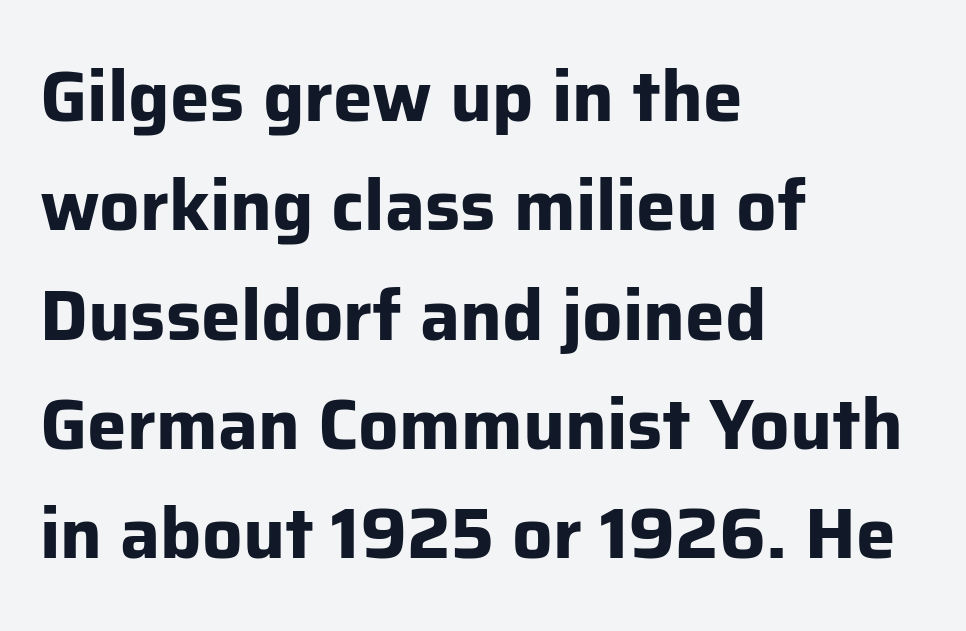
Q: Is the text bold? A: Yes.
Q: Is the text italic (slanted)? A: No, it is upright.
Q: Is the typeface a serif or a sans-serif typeface? A: Sans-serif.
Q: Is the text underlined? A: No.
Q: How is the paragraph aligned? A: Left-aligned.
Q: Is the spacing between letters normal or unusually wide? A: Normal.
Q: Is the spacing between lines tight, normal or loose? A: Normal.
Q: Width (condensed, normal, or wide)? A: Normal.
Q: Stroke contrast? A: Low.
Q: x-height? A: Medium.
Q: Monospaced? A: No.
